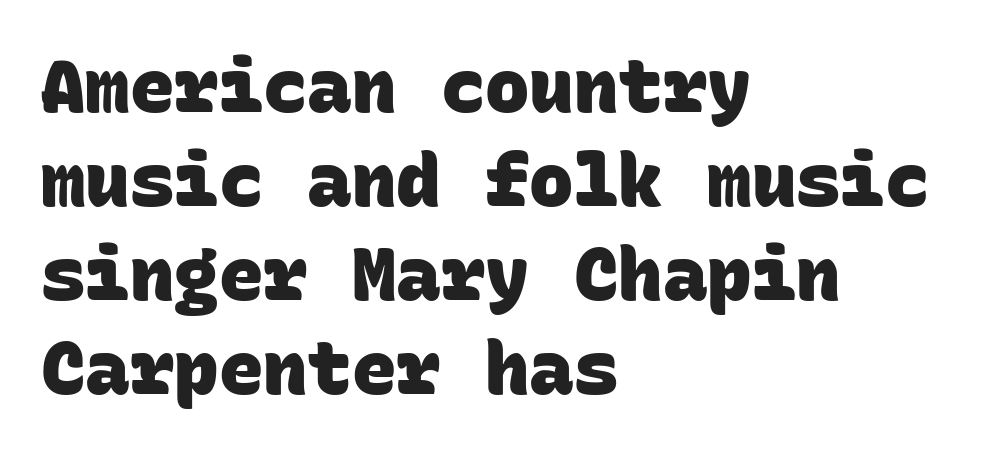
{"serif": "no", "bold": "yes", "weight": "heavy", "width": "normal", "stroke_contrast": "low", "x_height": "large", "monospaced": "yes", "underline": "no", "align": "left", "line_spacing": "normal", "line_spacing_ratio": 1.27, "letter_spacing": "normal", "letter_spacing_em": 0.0, "glyph_px": 74}
